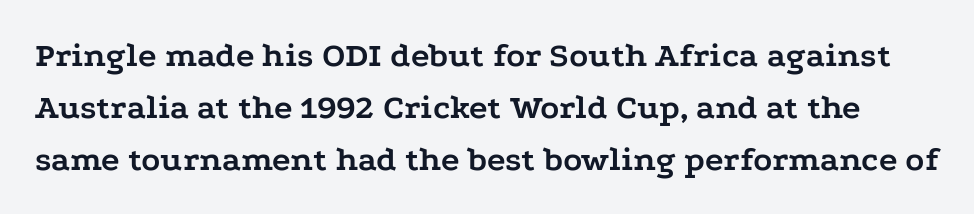
Q: Is the text bold? A: Yes.
Q: Is the text italic (slanted)? A: No, it is upright.
Q: Is the typeface a serif or a sans-serif typeface? A: Serif.
Q: Is the text underlined? A: No.
Q: Is the spacing between letters normal or unusually wide? A: Normal.
Q: Is the spacing between lines tight, normal or loose? A: Normal.
Q: Width (condensed, normal, or wide)? A: Wide.
Q: Stroke contrast? A: Low.
Q: x-height? A: Medium.
Q: Monospaced? A: No.
